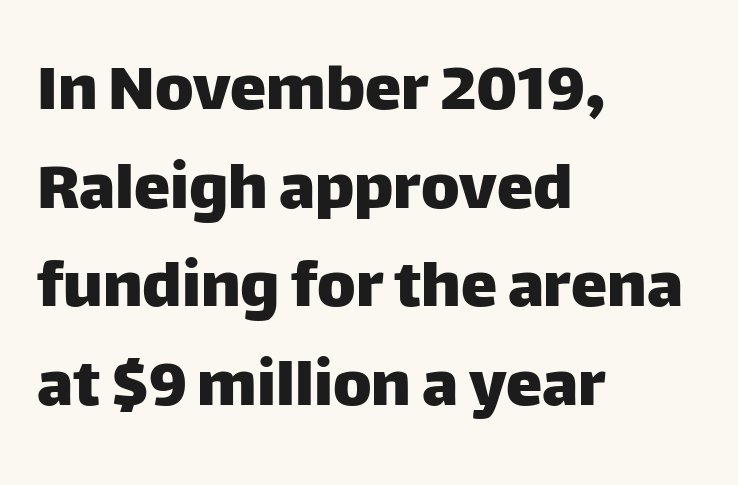
The image shows 73 px sans-serif type, upright; set left-aligned, normal line spacing (1.35x), normal letter spacing, not underlined; low stroke contrast and a large x-height.
